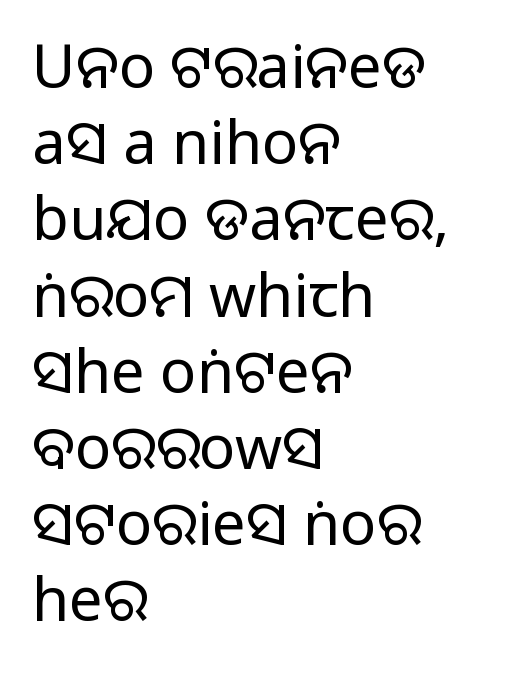
Q: Is the text bold? A: No.
Q: Is the text italic (slanted)? A: No, it is upright.
Q: Is the typeface a serif or a sans-serif typeface? A: Sans-serif.
Q: Is the text underlined? A: No.
Q: How is the paragraph aligned? A: Left-aligned.
Q: Is the spacing between letters normal or unusually wide? A: Normal.
Q: Is the spacing between lines tight, normal or loose? A: Normal.
Q: Width (condensed, normal, or wide)? A: Normal.
Q: Stroke contrast? A: Low.
Q: x-height? A: Large.
Q: Monospaced? A: No.
